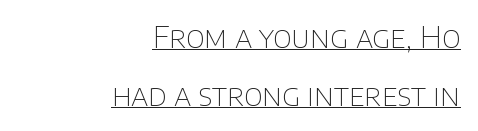
{"serif": "no", "italic": "no", "bold": "no", "weight": "thin", "width": "normal", "stroke_contrast": "low", "x_height": "large", "monospaced": "no", "underline": "yes", "align": "right", "line_spacing": "loose", "line_spacing_ratio": 2.0, "letter_spacing": "normal", "letter_spacing_em": 0.0, "glyph_px": 29}
